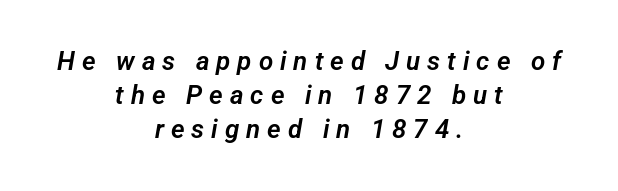
Q: Is the text underlined? A: No.
Q: How is the paragraph aligned? A: Centered.
Q: Is the spacing between letters normal or unusually wide? A: Unusually wide.
Q: Is the spacing between lines tight, normal or loose? A: Normal.
